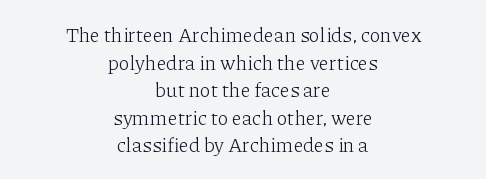
{"italic": "no", "bold": "no", "underline": "no", "align": "center", "line_spacing": "normal", "line_spacing_ratio": 1.38, "letter_spacing": "normal", "letter_spacing_em": 0.0, "glyph_px": 20}
